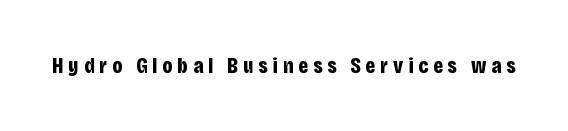
{"italic": "no", "bold": "yes", "underline": "no", "letter_spacing": "wide", "letter_spacing_em": 0.22, "glyph_px": 22}
